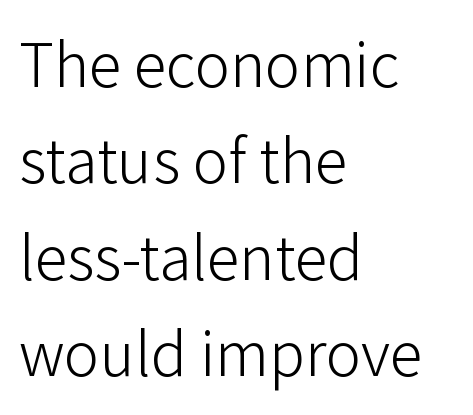
{"serif": "no", "italic": "no", "bold": "no", "weight": "light", "width": "normal", "stroke_contrast": "low", "x_height": "medium", "monospaced": "no", "underline": "no", "align": "left", "line_spacing": "normal", "line_spacing_ratio": 1.46, "letter_spacing": "normal", "letter_spacing_em": 0.0, "glyph_px": 66}
